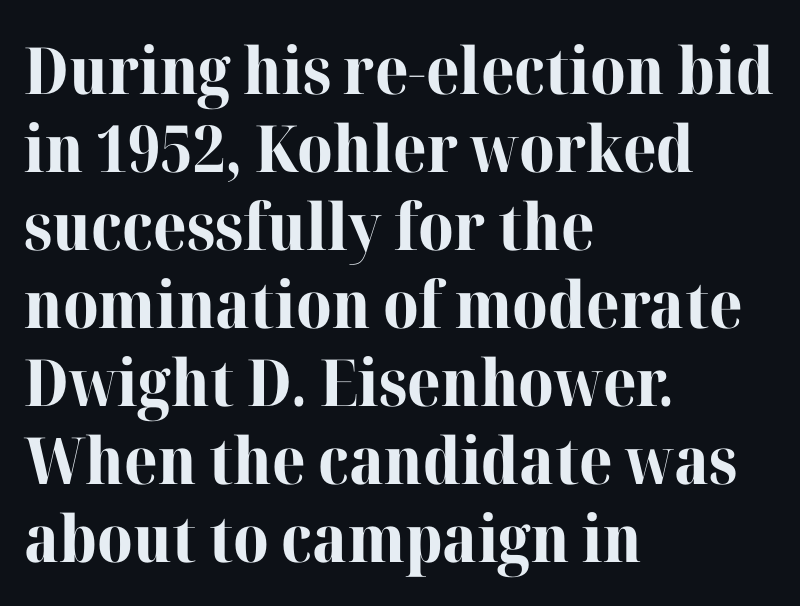
{"serif": "yes", "italic": "no", "bold": "yes", "weight": "bold", "width": "normal", "stroke_contrast": "high", "x_height": "medium", "monospaced": "no", "underline": "no", "align": "left", "line_spacing_ratio": 1.2, "letter_spacing": "normal", "letter_spacing_em": 0.0, "glyph_px": 65}
